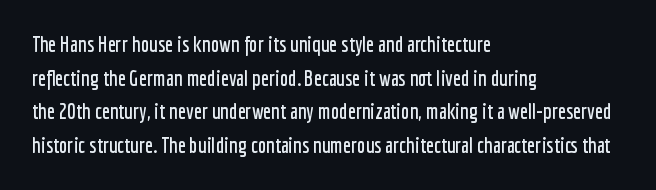
{"italic": "no", "underline": "no", "align": "left", "line_spacing": "normal", "line_spacing_ratio": 1.6, "letter_spacing": "normal", "letter_spacing_em": 0.0, "glyph_px": 21}
